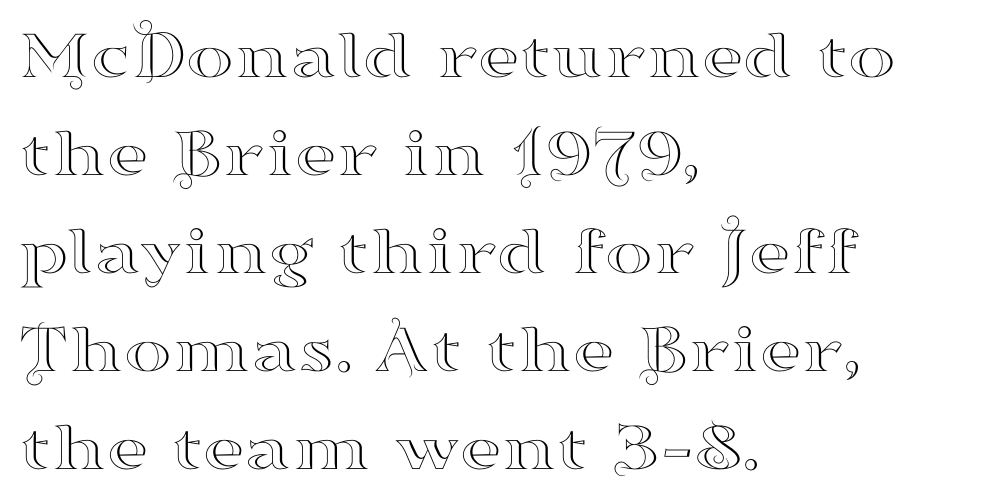
Note the varied advance widths — an 'i' is clearly narrower than an 'm'. Students, note that the glyphs here touch the page at normal intervals. Quick note: interline space is typical. Does the copy run flush right? No — it runs flush left. Style check: upright. Nobody drew a line under any word here.
